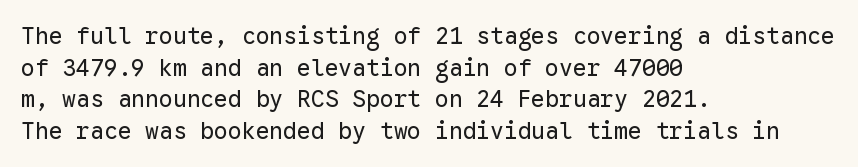
The strokes are not fattened; the text isn't bold. Beneath every word, the page is bare. Every row of glyphs begins at an identical x-position on the left. In terms of posture, this sample is upright.
